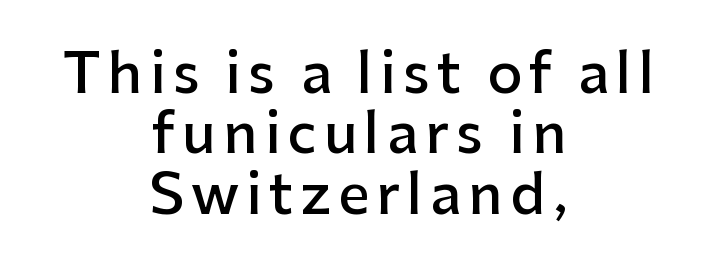
{"serif": "no", "italic": "no", "bold": "semi", "weight": "semibold", "width": "normal", "stroke_contrast": "low", "x_height": "medium", "monospaced": "no", "underline": "no", "align": "center", "line_spacing": "tight", "line_spacing_ratio": 1.1, "glyph_px": 55}
